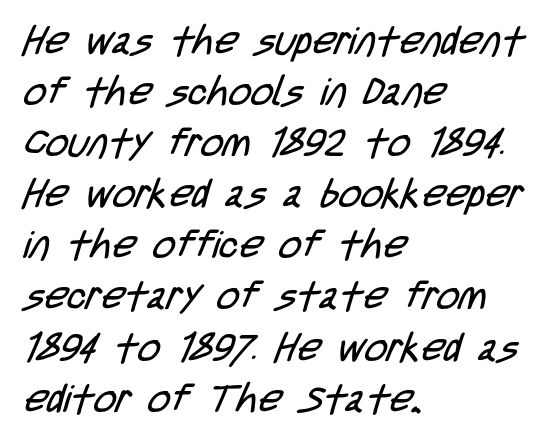
The image shows 39 px regular-weight, condensed sans-serif type; set left-aligned, normal line spacing (1.31x), normal letter spacing, not underlined; low stroke contrast and a large x-height.
